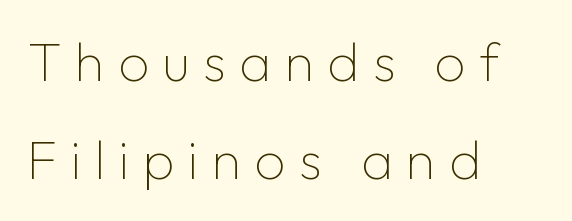
{"serif": "no", "italic": "no", "bold": "no", "weight": "thin", "width": "normal", "stroke_contrast": "low", "x_height": "medium", "monospaced": "no", "underline": "no", "align": "left", "line_spacing_ratio": 1.81, "letter_spacing": "wide", "letter_spacing_em": 0.25, "glyph_px": 54}
